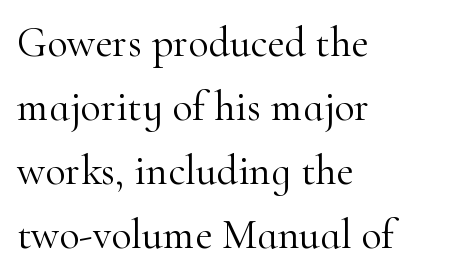
{"serif": "yes", "italic": "no", "bold": "no", "weight": "light", "width": "normal", "stroke_contrast": "high", "x_height": "small", "monospaced": "no", "underline": "no", "align": "left", "line_spacing": "normal", "line_spacing_ratio": 1.52, "letter_spacing": "normal", "letter_spacing_em": 0.0, "glyph_px": 42}
